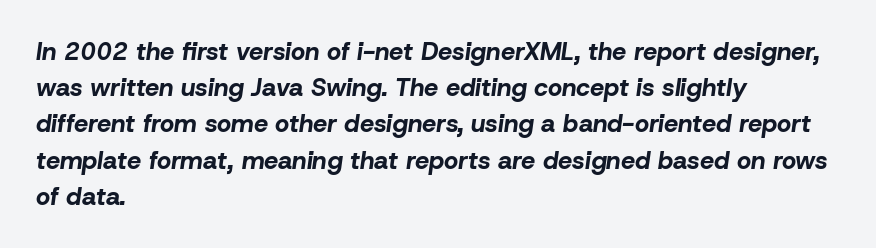
The image shows 25 px bold type, italic (leaning right); set left-aligned, normal line spacing (1.45x), normal letter spacing, not underlined.
